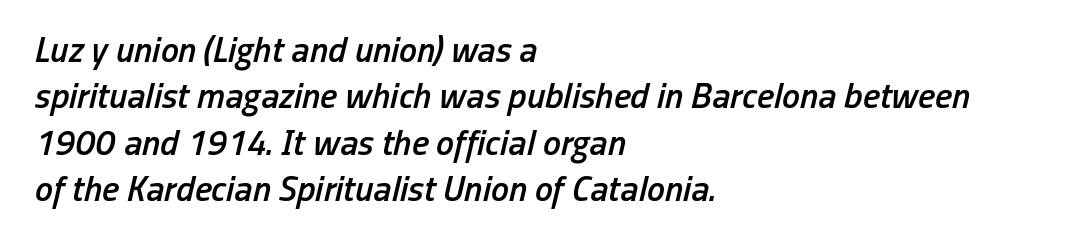
Honestly, there is no underline to notice here at all. Notice how the stems are inclined rather than vertical — that's the hallmark of italics. Tracking value appears to be zero — textbook default spacing. The typesetting leans somewhat heavy: a semibold. The letters advance in unequal steps, a hallmark of proportional type.
